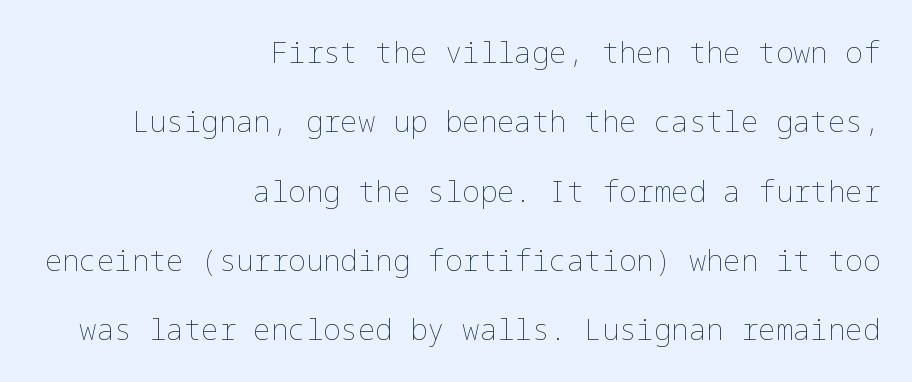
This is the regular roman posture of the typeface. All the whitespace from short lines collects on the left. Leading is clearly above the norm, producing a sparse column. Stems here are at most as thick as an everyday book face.
